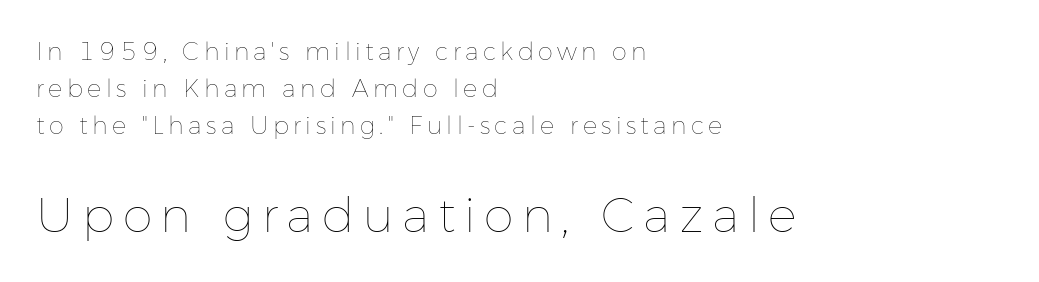
Q: Is the text bold? A: No.
Q: Is the text italic (slanted)? A: No, it is upright.
Q: Is the text underlined? A: No.
Q: How is the paragraph aligned? A: Left-aligned.
Q: Is the spacing between lines tight, normal or loose? A: Normal.
Q: Which block of text is set in a larger size, the first (top) or the second (bottom)? A: The second (bottom) one.
Q: Width (condensed, normal, or wide)? A: Normal.
Q: Stroke contrast? A: Low.
Q: x-height? A: Medium.
Q: Monospaced? A: No.
